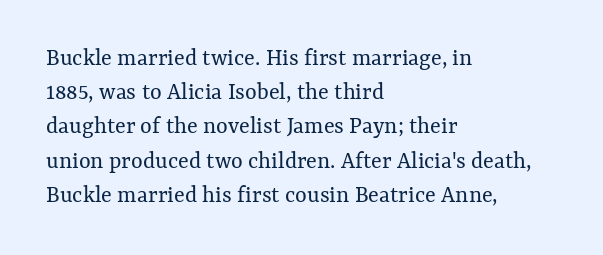
{"italic": "no", "bold": "no", "underline": "no", "align": "left", "line_spacing": "normal", "line_spacing_ratio": 1.37, "letter_spacing": "normal", "letter_spacing_em": 0.0, "glyph_px": 25}
